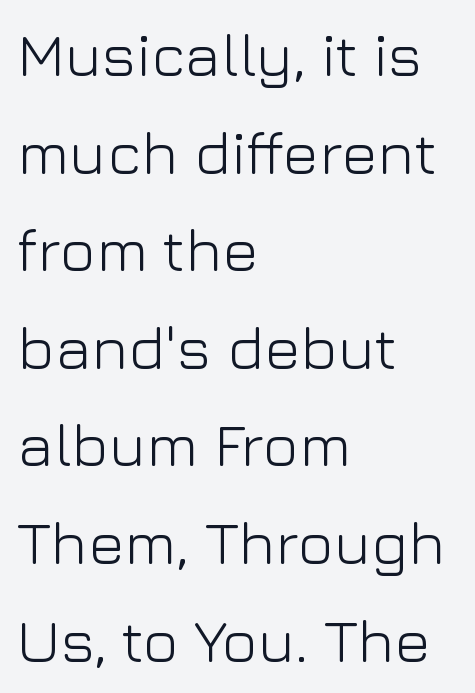
Q: Is the text bold? A: No.
Q: Is the text italic (slanted)? A: No, it is upright.
Q: Is the typeface a serif or a sans-serif typeface? A: Sans-serif.
Q: Is the text underlined? A: No.
Q: How is the paragraph aligned? A: Left-aligned.
Q: Is the spacing between letters normal or unusually wide? A: Normal.
Q: Is the spacing between lines tight, normal or loose? A: Normal.
Q: Width (condensed, normal, or wide)? A: Normal.
Q: Stroke contrast? A: Low.
Q: x-height? A: Medium.
Q: Monospaced? A: No.
